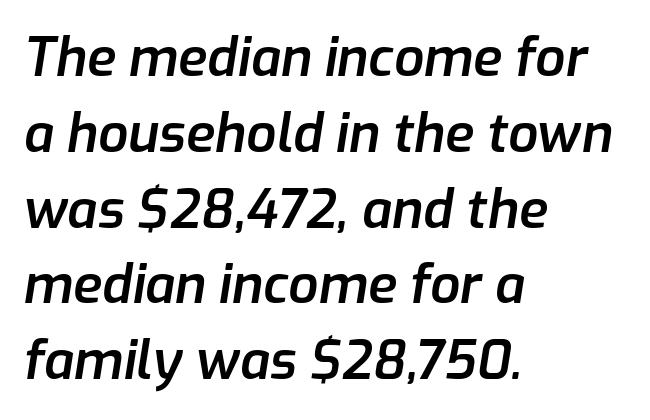
The image shows 53 px semibold type, italic (leaning right); set left-aligned, normal line spacing (1.43x), normal letter spacing, not underlined; low stroke contrast and a medium x-height.
